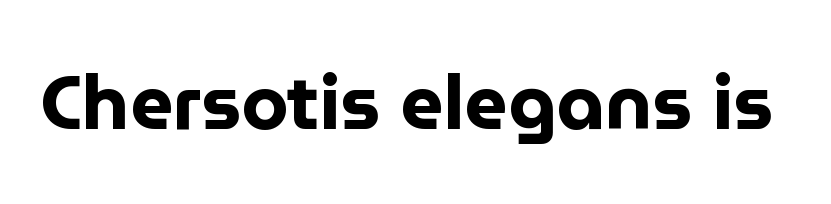
The image shows 76 px bold sans-serif type, upright; set normal letter spacing, not underlined; low stroke contrast and a medium x-height.
